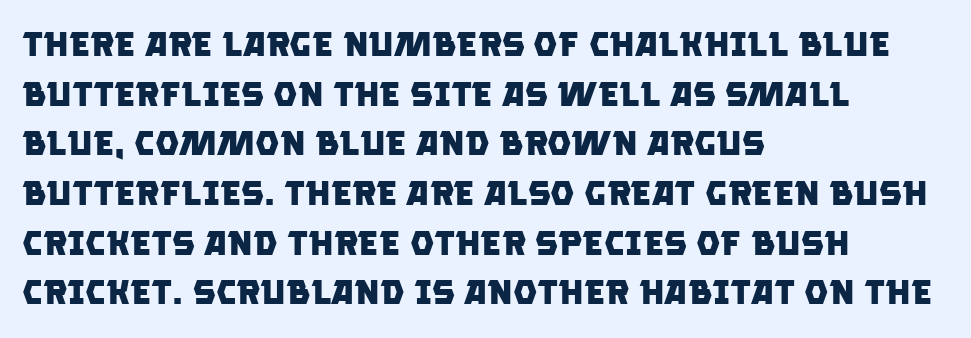
The image shows 34 px heavy sans-serif type; set left-aligned, normal line spacing (1.46x), normal letter spacing, not underlined; low stroke contrast and a large x-height.
